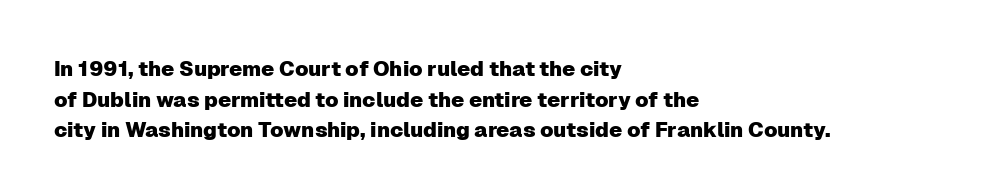
{"italic": "no", "underline": "no", "align": "left", "line_spacing": "normal", "line_spacing_ratio": 1.46, "letter_spacing": "normal", "letter_spacing_em": 0.0, "glyph_px": 21}
